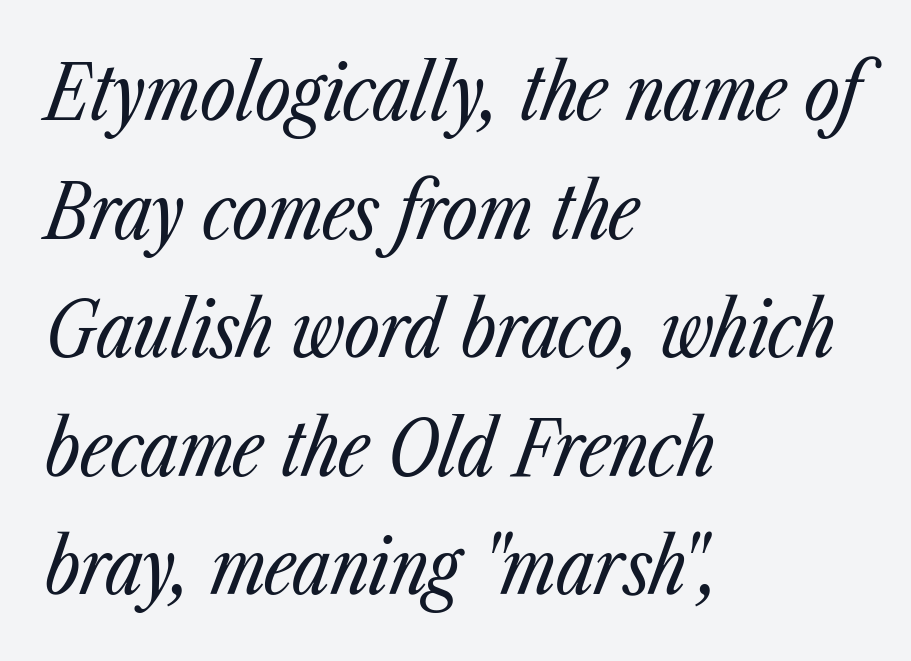
The image shows 77 px regular-weight, condensed type, italic (leaning right); set left-aligned, normal line spacing (1.54x), normal letter spacing, not underlined; low stroke contrast and a medium x-height.
